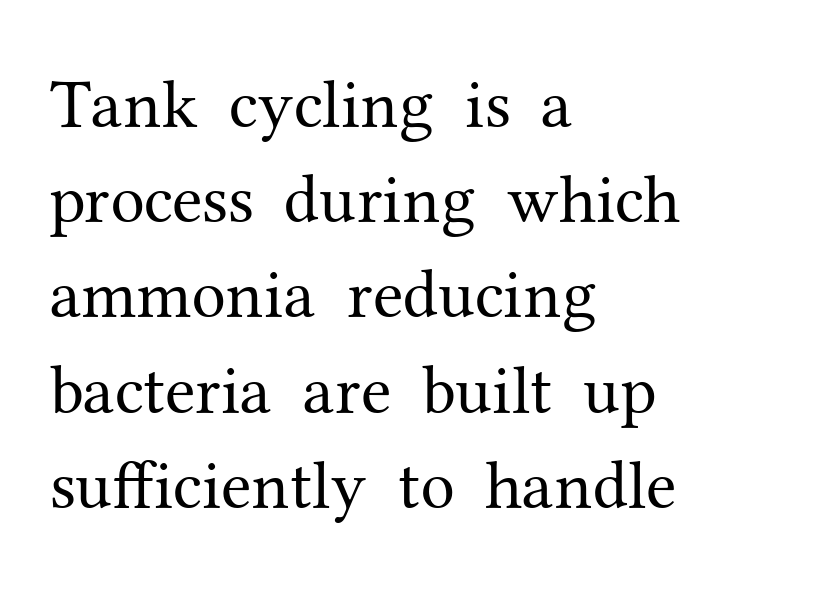
Q: Is the text bold? A: No.
Q: Is the text italic (slanted)? A: No, it is upright.
Q: Is the typeface a serif or a sans-serif typeface? A: Serif.
Q: Is the text underlined? A: No.
Q: How is the paragraph aligned? A: Left-aligned.
Q: Is the spacing between letters normal or unusually wide? A: Normal.
Q: Is the spacing between lines tight, normal or loose? A: Normal.
Q: Width (condensed, normal, or wide)? A: Normal.
Q: Stroke contrast? A: Medium.
Q: x-height? A: Medium.
Q: Monospaced? A: No.
